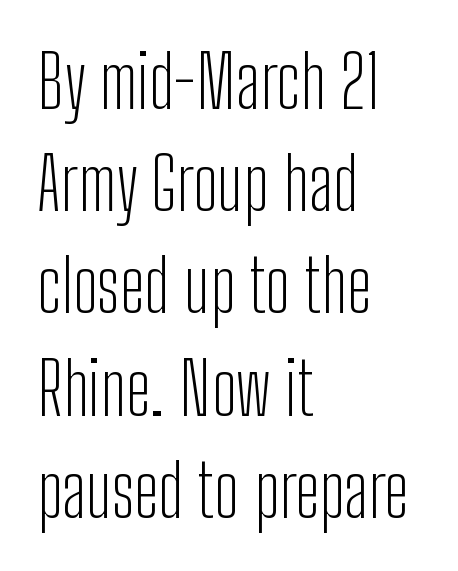
The image shows 73 px light, condensed sans-serif type, upright; set left-aligned, normal line spacing (1.4x), normal letter spacing, not underlined; low stroke contrast and a medium x-height.
